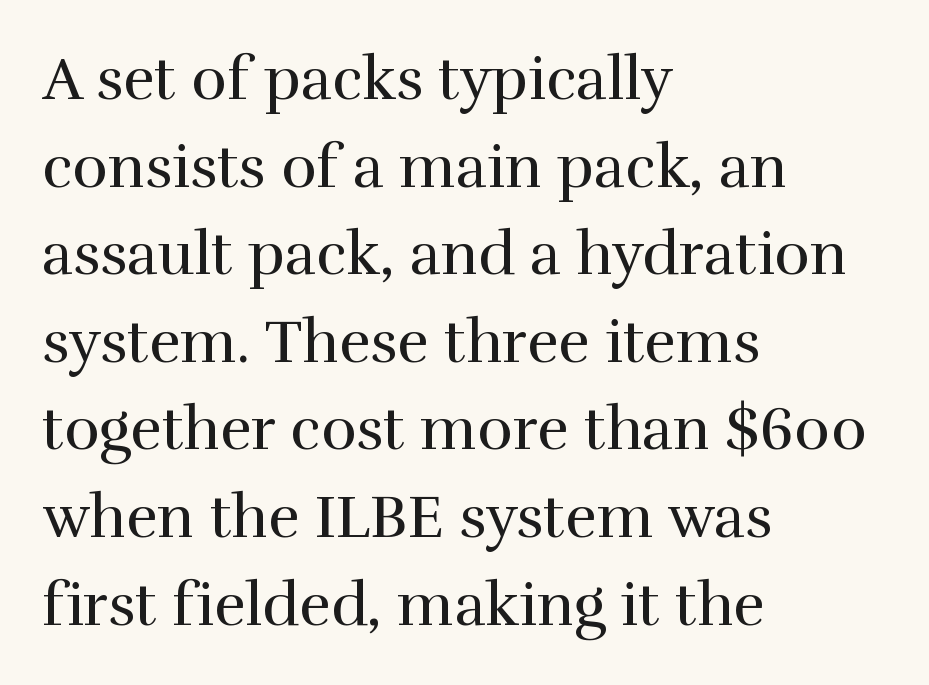
Q: Is the text bold? A: No.
Q: Is the text italic (slanted)? A: No, it is upright.
Q: Is the typeface a serif or a sans-serif typeface? A: Serif.
Q: Is the text underlined? A: No.
Q: How is the paragraph aligned? A: Left-aligned.
Q: Is the spacing between letters normal or unusually wide? A: Normal.
Q: Is the spacing between lines tight, normal or loose? A: Normal.
Q: Width (condensed, normal, or wide)? A: Normal.
Q: x-height? A: Medium.
Q: Monospaced? A: No.
